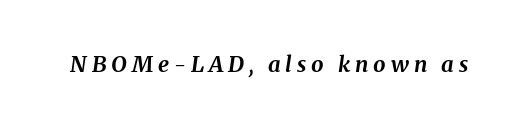
Q: Is the text bold? A: Yes.
Q: Is the text italic (slanted)? A: Yes, it leans right by about 8 degrees.
Q: Is the text underlined? A: No.
Q: Is the spacing between letters normal or unusually wide? A: Unusually wide.
